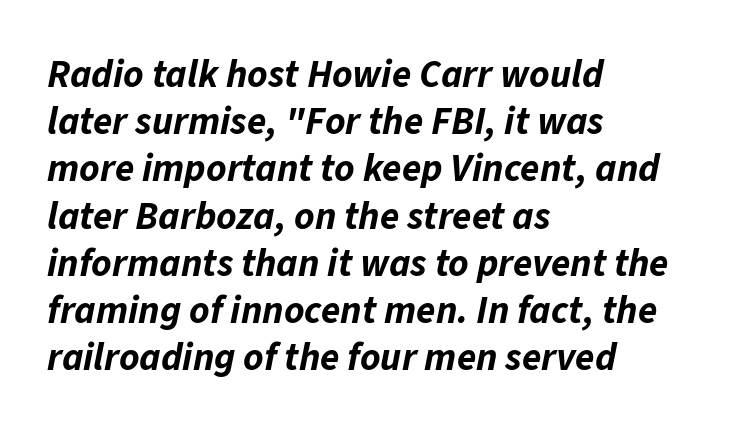
Glyph-to-glyph distance matches everyday printed text. Stroke thickness is high; the sample reads as a true bold. Proportional: the letters do not fall into vertical columns. Characters are canted at an angle relative to the baseline's perpendicular. Each line starts at the same left margin while the right side varies. Underline: absent.
